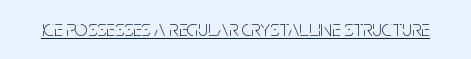
Does a line run under the words? Yes, clearly. Each word holds together tightly as a unit, with standard inter-letter gaps. When letters stand straight like this, we call the style roman or upright. Compared with a typical body face, this is equally light or lighter still.
